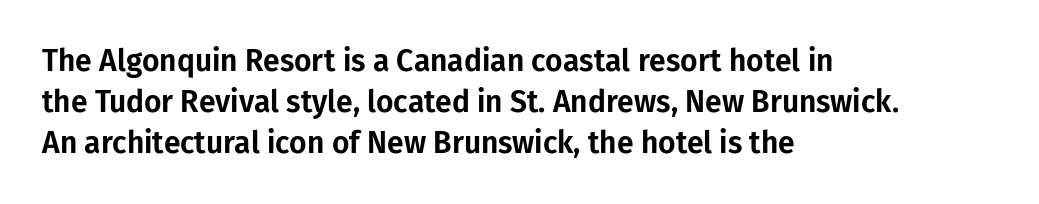
{"serif": "no", "italic": "no", "width": "normal", "stroke_contrast": "low", "x_height": "medium", "monospaced": "no", "underline": "no", "align": "left", "line_spacing": "normal", "line_spacing_ratio": 1.37, "letter_spacing": "normal", "letter_spacing_em": 0.0, "glyph_px": 30}
